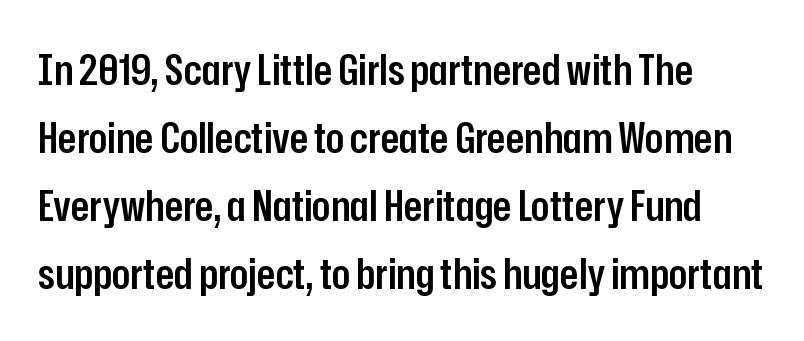
The image shows 43 px semibold, condensed sans-serif type, upright; set left-aligned, normal line spacing (1.58x), normal letter spacing, not underlined; low stroke contrast and a medium x-height.
